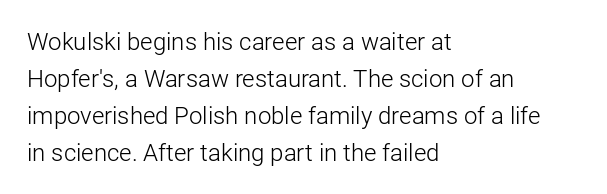
{"italic": "no", "bold": "no", "underline": "no", "align": "left", "line_spacing": "normal", "line_spacing_ratio": 1.54, "letter_spacing": "normal", "letter_spacing_em": 0.0, "glyph_px": 24}
